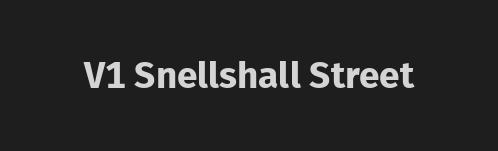
{"serif": "no", "italic": "no", "bold": "yes", "weight": "bold", "width": "normal", "stroke_contrast": "low", "x_height": "medium", "monospaced": "no", "underline": "no", "letter_spacing": "normal", "letter_spacing_em": 0.0, "glyph_px": 37}
